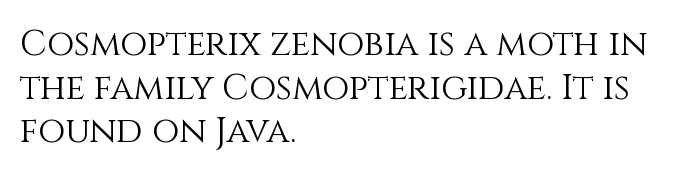
The image shows 35 px light type, upright; set left-aligned, normal line spacing (1.25x), normal letter spacing, not underlined; medium stroke contrast and a large x-height.
